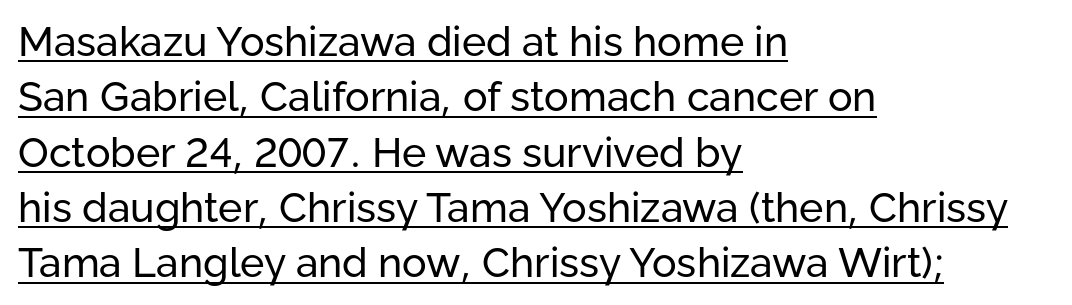
{"serif": "no", "italic": "no", "bold": "no", "weight": "regular", "width": "normal", "stroke_contrast": "low", "x_height": "medium", "monospaced": "no", "underline": "yes", "align": "left", "line_spacing": "normal", "line_spacing_ratio": 1.35, "letter_spacing": "normal", "letter_spacing_em": 0.0, "glyph_px": 41}
